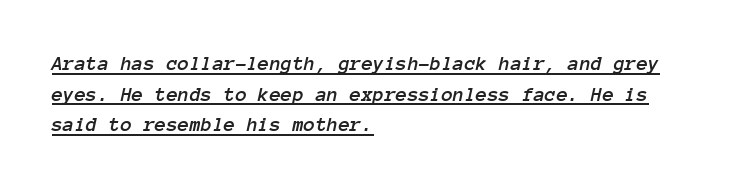
{"italic": "yes", "lean": "right", "slant_degrees": 12, "underline": "yes", "align": "left", "line_spacing": "normal", "line_spacing_ratio": 1.46, "letter_spacing": "normal", "letter_spacing_em": 0.0, "glyph_px": 21}
